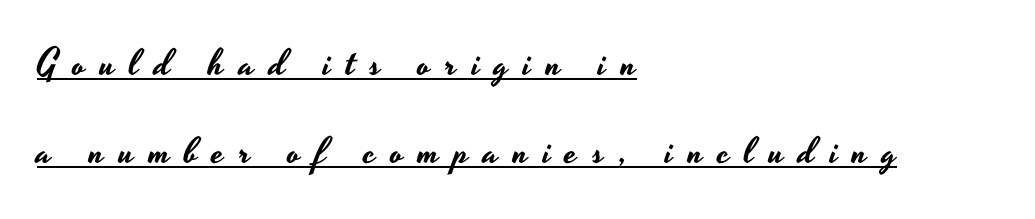
The face used here is a sans, in the tradition of grotesques and geometrics. What stands out about the letter spacing? Its width — letters are far apart. Note the varied advance widths — an 'i' is clearly narrower than an 'm'. Notice how the passage keeps a crisp vertical edge on the left only.
